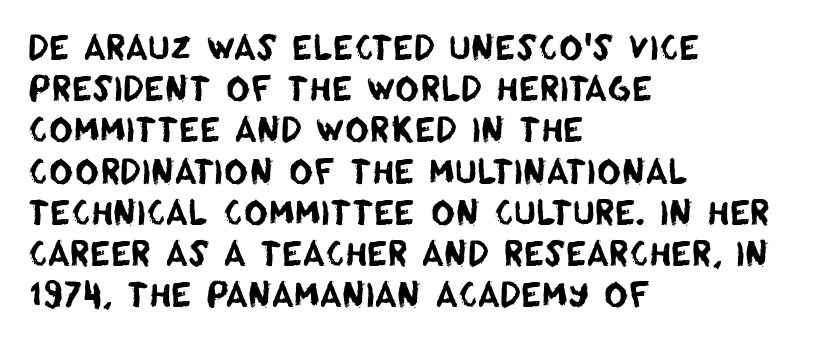
{"serif": "no", "width": "normal", "stroke_contrast": "low", "x_height": "large", "monospaced": "no", "underline": "no", "align": "left", "line_spacing": "normal", "line_spacing_ratio": 1.25, "letter_spacing": "normal", "letter_spacing_em": 0.0, "glyph_px": 33}
